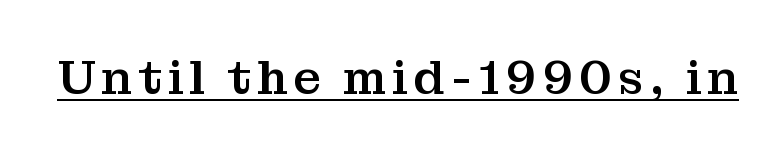
The typeface chosen for these lines features serifs. Every character sits straight up, as roman type does. Decoration check: the copy is underlined. Is this a fixed-width face? No — the glyphs have proportional, varying widths.
